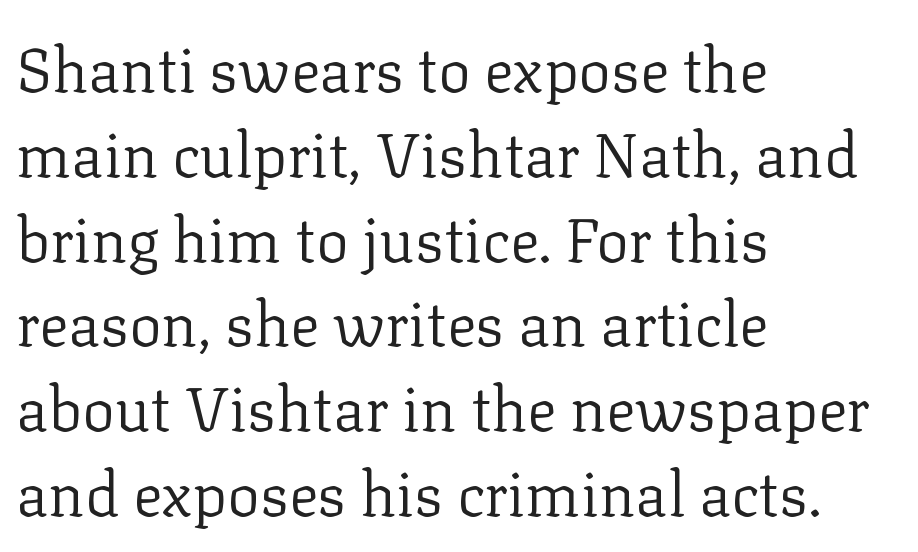
Q: Is the text bold? A: No.
Q: Is the text italic (slanted)? A: No, it is upright.
Q: Is the typeface a serif or a sans-serif typeface? A: Serif.
Q: Is the text underlined? A: No.
Q: How is the paragraph aligned? A: Left-aligned.
Q: Is the spacing between letters normal or unusually wide? A: Normal.
Q: Is the spacing between lines tight, normal or loose? A: Normal.
Q: Width (condensed, normal, or wide)? A: Normal.
Q: Stroke contrast? A: Low.
Q: x-height? A: Medium.
Q: Monospaced? A: No.
